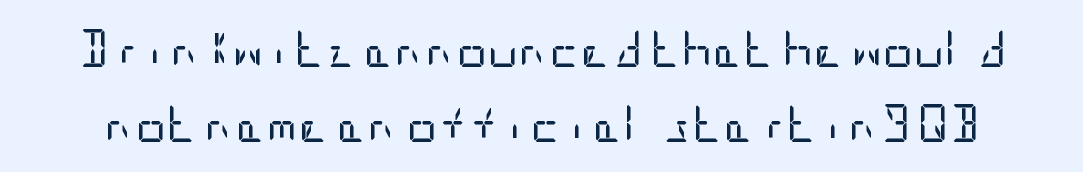
The image shows 38 px regular-weight, condensed sans-serif type, upright; set loose line spacing (1.98x), normal letter spacing, not underlined; low stroke contrast and a large x-height.
